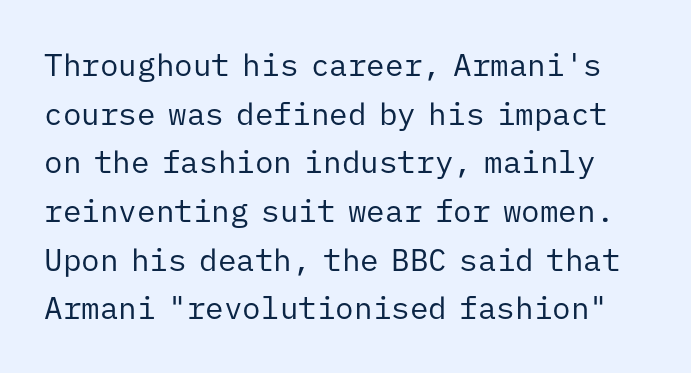
Q: Is the text bold? A: No.
Q: Is the text italic (slanted)? A: No, it is upright.
Q: Is the typeface a serif or a sans-serif typeface? A: Sans-serif.
Q: Is the text underlined? A: No.
Q: Is the spacing between letters normal or unusually wide? A: Normal.
Q: Is the spacing between lines tight, normal or loose? A: Normal.
Q: Width (condensed, normal, or wide)? A: Normal.
Q: Stroke contrast? A: Low.
Q: x-height? A: Medium.
Q: Monospaced? A: Yes.
